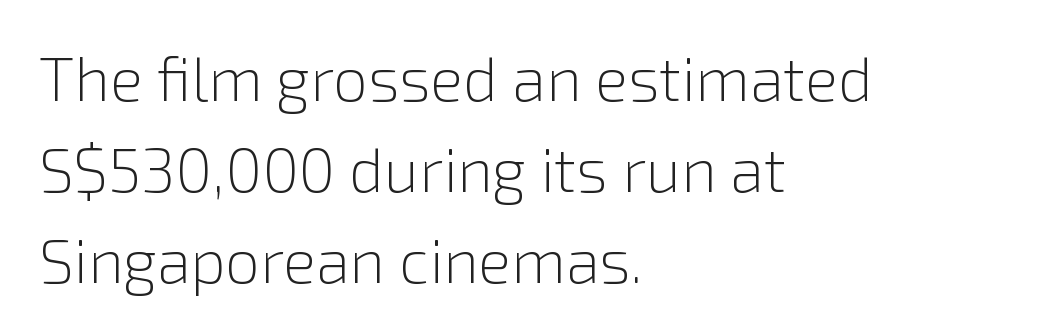
{"serif": "no", "italic": "no", "bold": "no", "weight": "light", "width": "normal", "stroke_contrast": "low", "x_height": "medium", "monospaced": "no", "underline": "no", "align": "left", "line_spacing": "normal", "line_spacing_ratio": 1.47, "letter_spacing": "normal", "letter_spacing_em": 0.0, "glyph_px": 62}
